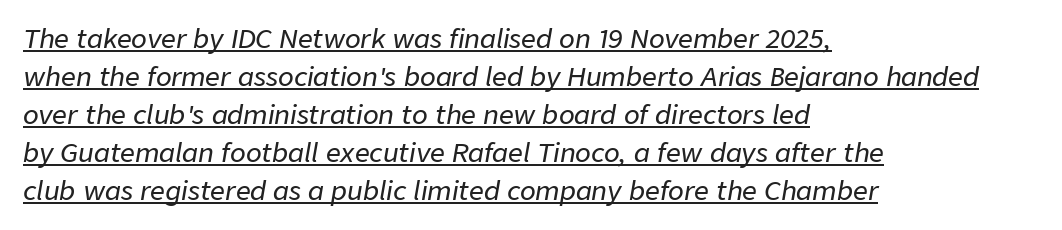
Which margin do the lines hug? The left one — the right edge is uneven. Short note: letters normally spaced. Somebody hit Ctrl+U on this one — the words are underlined. Honestly, the row spacing looks completely unremarkable.
